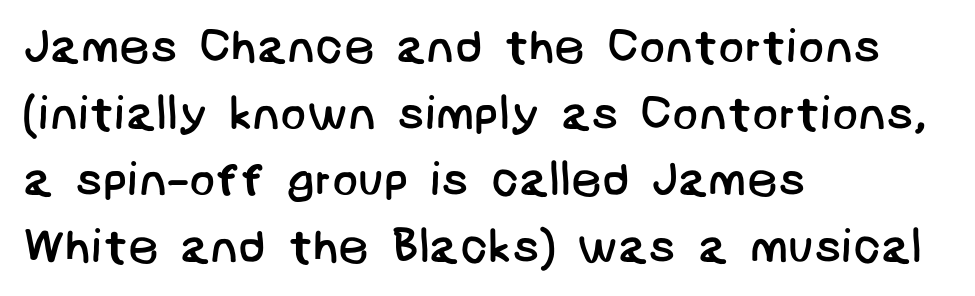
Q: Is the text bold? A: No.
Q: Is the typeface a serif or a sans-serif typeface? A: Sans-serif.
Q: Is the text underlined? A: No.
Q: How is the paragraph aligned? A: Left-aligned.
Q: Is the spacing between letters normal or unusually wide? A: Normal.
Q: Is the spacing between lines tight, normal or loose? A: Normal.
Q: Width (condensed, normal, or wide)? A: Normal.
Q: Stroke contrast? A: Low.
Q: x-height? A: Large.
